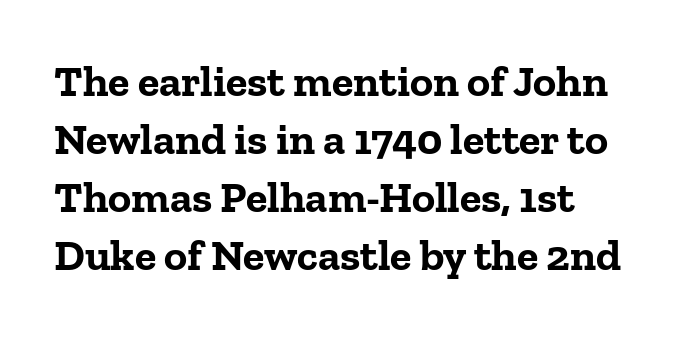
Q: Is the text bold? A: Yes.
Q: Is the text italic (slanted)? A: No, it is upright.
Q: Is the typeface a serif or a sans-serif typeface? A: Serif.
Q: Is the text underlined? A: No.
Q: How is the paragraph aligned? A: Left-aligned.
Q: Is the spacing between letters normal or unusually wide? A: Normal.
Q: Is the spacing between lines tight, normal or loose? A: Normal.
Q: Width (condensed, normal, or wide)? A: Normal.
Q: Stroke contrast? A: Low.
Q: x-height? A: Medium.
Q: Monospaced? A: No.
